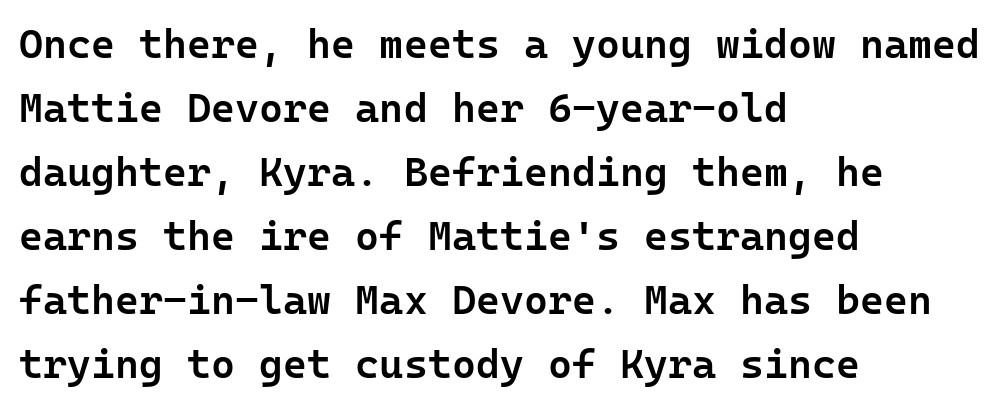
{"serif": "no", "italic": "no", "bold": "semi", "weight": "semibold", "width": "normal", "stroke_contrast": "low", "x_height": "medium", "underline": "no", "align": "left", "line_spacing": "normal", "line_spacing_ratio": 1.56, "letter_spacing": "normal", "letter_spacing_em": 0.0, "glyph_px": 41}
